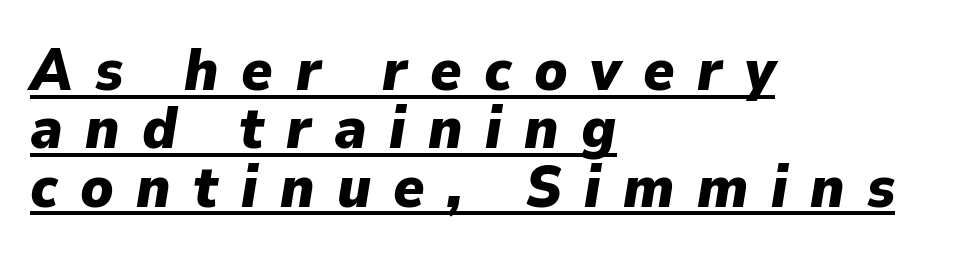
{"italic": "yes", "lean": "right", "slant_degrees": 9, "bold": "yes", "weight": "heavy", "width": "normal", "stroke_contrast": "low", "x_height": "medium", "monospaced": "no", "underline": "yes", "align": "left", "line_spacing": "tight", "line_spacing_ratio": 0.99, "letter_spacing": "wide", "letter_spacing_em": 0.38, "glyph_px": 59}
